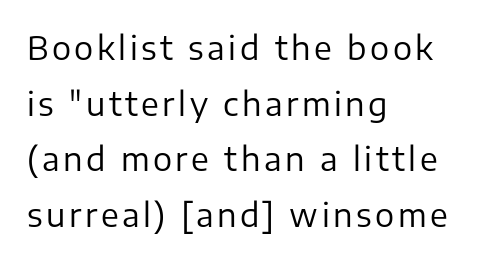
The glyphs are unaccompanied by any horizontal stroke below them. The passage shown is not bold in any degree. You can tell from the bare stems that sans-serif type was used. Ordinary non-slanted type is in use.
